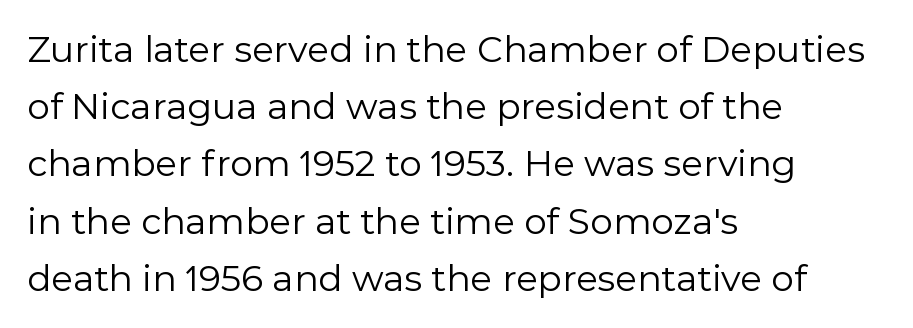
The image shows 36 px regular-weight sans-serif type, upright; set left-aligned, normal line spacing (1.59x), normal letter spacing, not underlined; a medium x-height.
